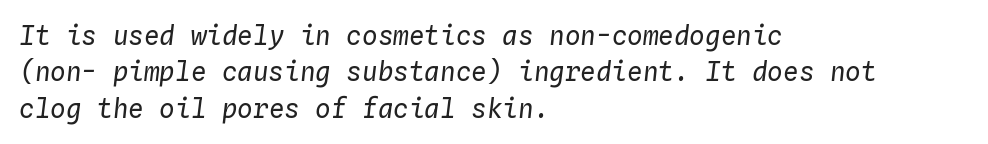
Q: Is the text bold? A: No.
Q: Is the text italic (slanted)? A: Yes, it leans right by about 4 degrees.
Q: Is the text underlined? A: No.
Q: How is the paragraph aligned? A: Left-aligned.
Q: Is the spacing between letters normal or unusually wide? A: Normal.
Q: Is the spacing between lines tight, normal or loose? A: Normal.
